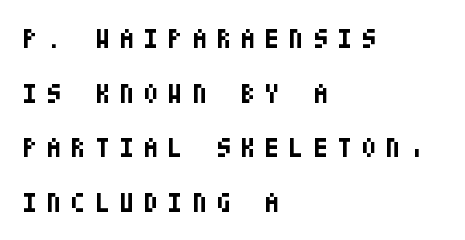
Quick note: not italic, upright. Typeset ragged right — the left edge is the straight one. Strokes here are thick enough to call this a true bold. Honestly, the rows look like they've been pulled way apart. Check under the words: just untouched page.
